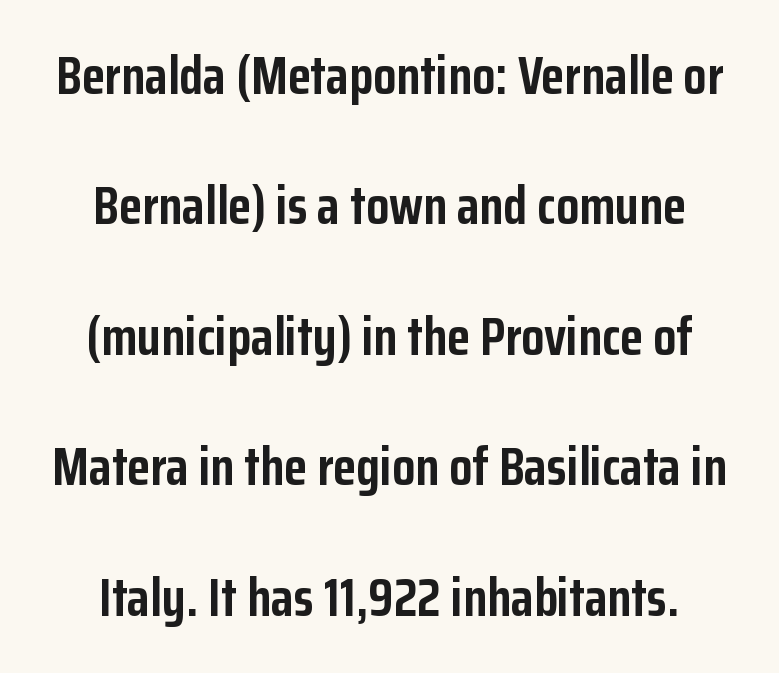
The letters advance in unequal steps, a hallmark of proportional type. Here the glyphs are tracked normally, forming tight word shapes. The setting favours the middle, as headings and verse often do. Are there feet on the stems? There aren't — it's a sans. The passage shown stacks its lines with a broad gap.
